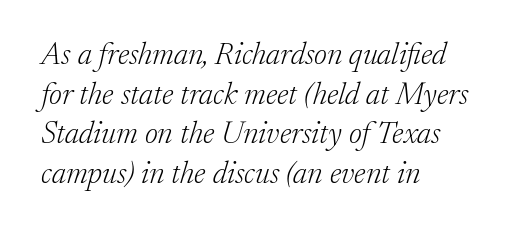
The image shows 31 px light serif type, italic (leaning right); set left-aligned, normal line spacing (1.28x), normal letter spacing, not underlined; low stroke contrast and a medium x-height.
